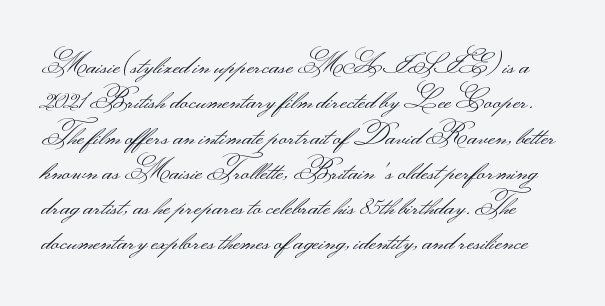
The image shows 28 px light, wide sans-serif type; set normal line spacing (1.26x), normal letter spacing, not underlined; medium stroke contrast.
